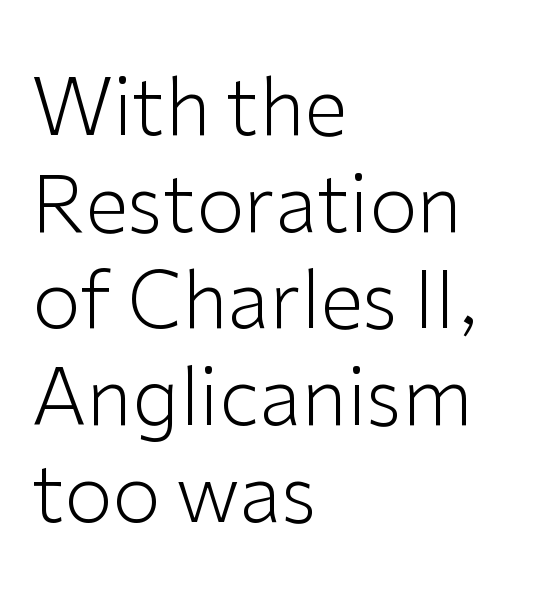
The letters advance in unequal steps, a hallmark of proportional type. The font's upright variant was chosen for this text. Letter spacing: default. The typesetting does not lean heavy: it is not bold. Compared with a centered layout, this one pins lines to the left instead.
